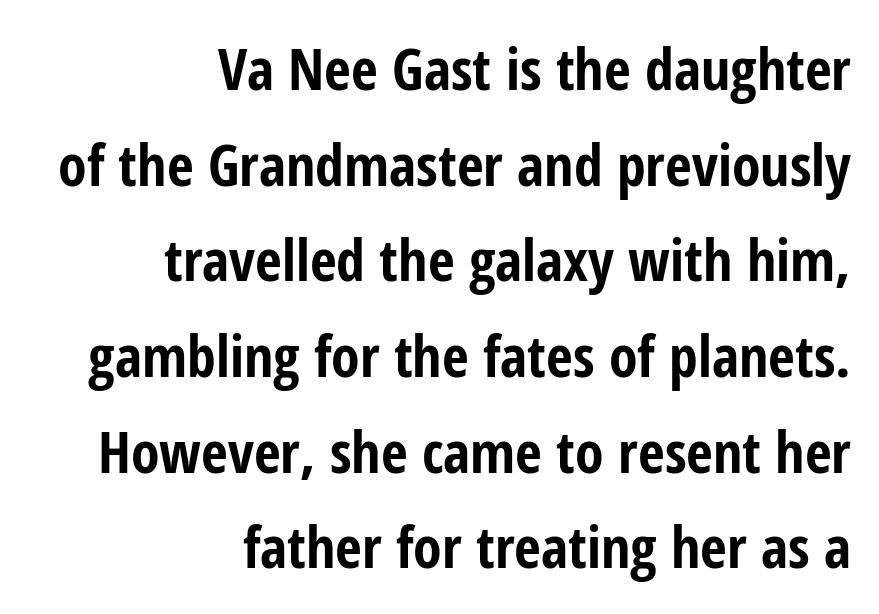
As a designer I'd log this as weight 700, bold. The passage shown stacks its lines at a standard gap. The tracking reads as untouched default to a designer's eye. Note the varied advance widths — an 'i' is clearly narrower than an 'm'. Type style note: lacks serifs.
